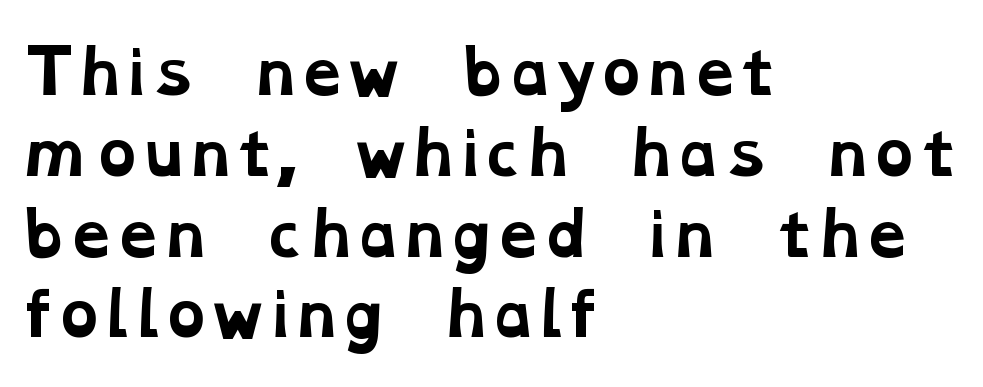
Q: Is the text bold? A: Yes.
Q: Is the typeface a serif or a sans-serif typeface? A: Serif.
Q: Is the text underlined? A: No.
Q: How is the paragraph aligned? A: Left-aligned.
Q: Is the spacing between letters normal or unusually wide? A: Normal.
Q: Is the spacing between lines tight, normal or loose? A: Normal.
Q: Width (condensed, normal, or wide)? A: Wide.
Q: Stroke contrast? A: Low.
Q: x-height? A: Medium.
Q: Monospaced? A: No.
